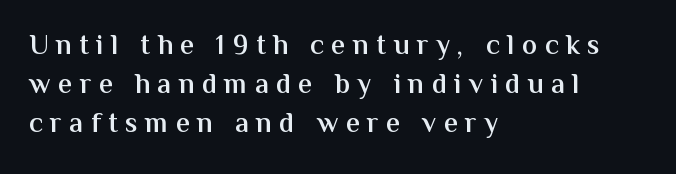
The zone under the glyphs is completely vacant. The letters are spread apart with noticeably loose tracking. Posture: vertical. Every row of glyphs begins at an identical x-position on the left. Proportional: the letters do not fall into vertical columns. The vertical gap from one line to the next is medium.
